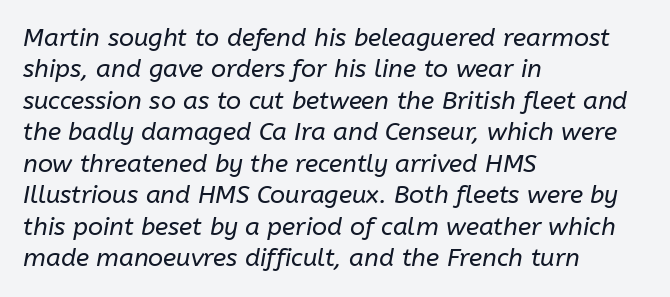
Q: Is the text bold? A: No.
Q: Is the text italic (slanted)? A: Yes, it leans right by about 10 degrees.
Q: Is the text underlined? A: No.
Q: How is the paragraph aligned? A: Left-aligned.
Q: Is the spacing between letters normal or unusually wide? A: Normal.
Q: Is the spacing between lines tight, normal or loose? A: Normal.
